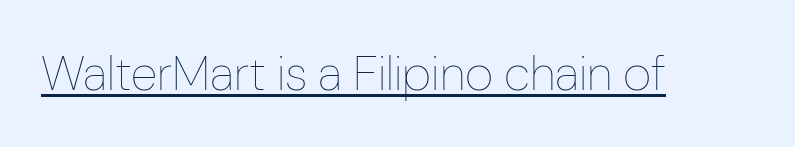
{"italic": "no", "bold": "no", "weight": "thin", "width": "condensed", "stroke_contrast": "low", "x_height": "medium", "monospaced": "no", "underline": "yes", "letter_spacing": "normal", "letter_spacing_em": 0.0, "glyph_px": 49}
